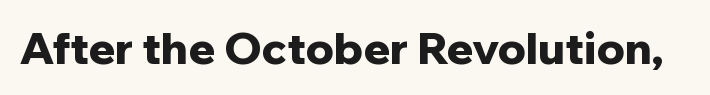
Q: Is the text bold? A: Yes.
Q: Is the text italic (slanted)? A: No, it is upright.
Q: Is the typeface a serif or a sans-serif typeface? A: Sans-serif.
Q: Is the text underlined? A: No.
Q: Is the spacing between letters normal or unusually wide? A: Normal.
Q: Width (condensed, normal, or wide)? A: Normal.
Q: Stroke contrast? A: Low.
Q: x-height? A: Medium.
Q: Monospaced? A: No.
